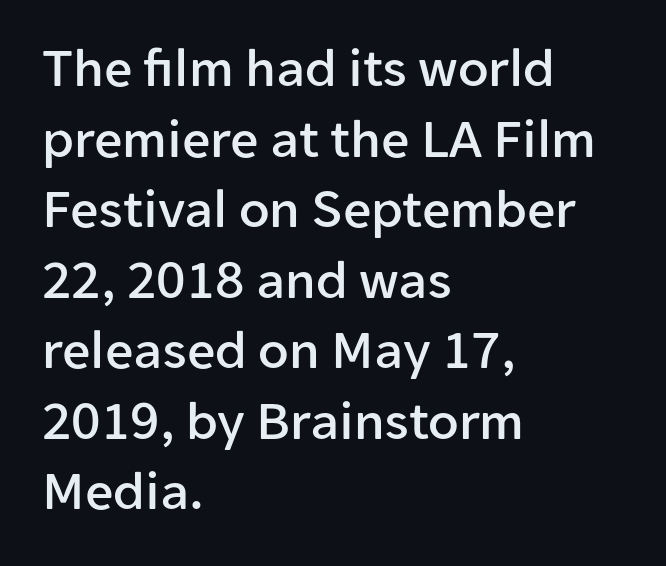
{"serif": "no", "italic": "no", "width": "normal", "stroke_contrast": "low", "x_height": "medium", "monospaced": "no", "underline": "no", "align": "left", "line_spacing": "normal", "line_spacing_ratio": 1.26, "letter_spacing": "normal", "letter_spacing_em": 0.0, "glyph_px": 56}
